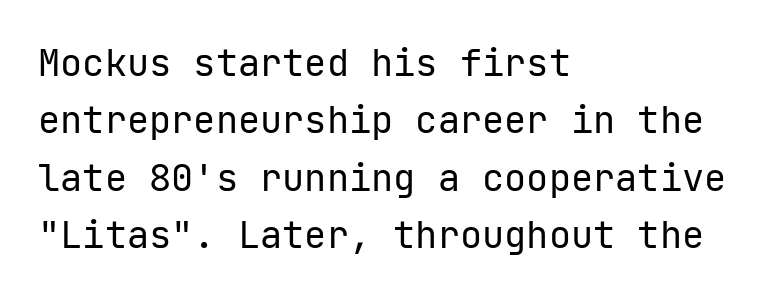
The image shows 37 px regular-weight sans-serif type, upright; set left-aligned, normal line spacing (1.55x), normal letter spacing, not underlined; low stroke contrast and a medium x-height.
